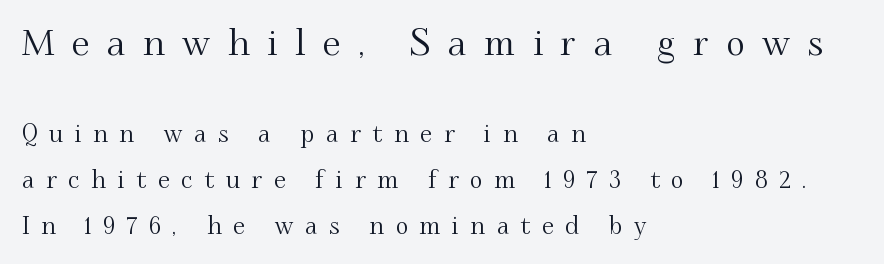
The image shows 36 px serif type, upright; set left-aligned, loose line spacing (1.92x), unusually wide letter spacing (+0.49 em), not underlined; the first (top) block is 1.5x larger; medium stroke contrast and a small x-height.
